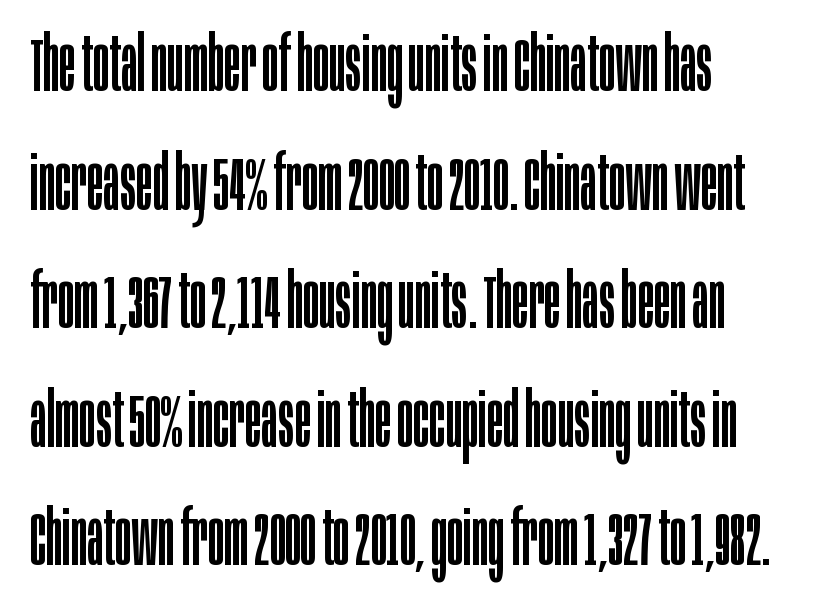
The image shows 76 px regular-weight, condensed sans-serif type, upright; set normal line spacing (1.56x), normal letter spacing, not underlined; low stroke contrast and a large x-height.
